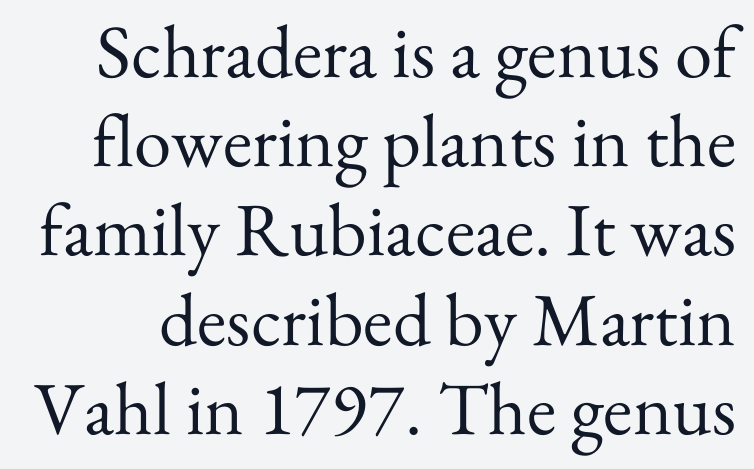
The horizontal fit of the characters is conventional and even. Notice how the stems are strictly vertical — no italics here. The characters display serif detailing at their extremities. A bare baseline throughout the passage. Ink coverage per letter is moderate at most.
